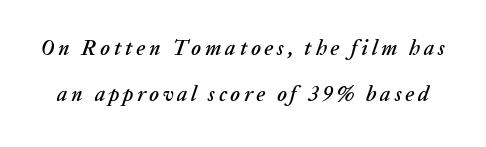
The image shows 21 px text type, italic (leaning right); set loose line spacing (2.21x), not underlined.
